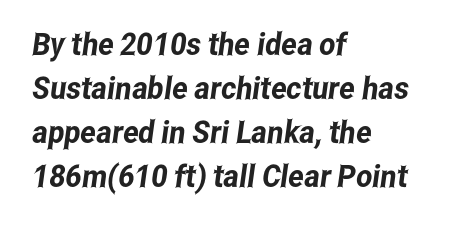
{"serif": "no", "width": "condensed", "stroke_contrast": "low", "x_height": "medium", "monospaced": "no", "underline": "no", "align": "left", "line_spacing": "normal", "line_spacing_ratio": 1.42, "letter_spacing": "normal", "letter_spacing_em": 0.0, "glyph_px": 31}
